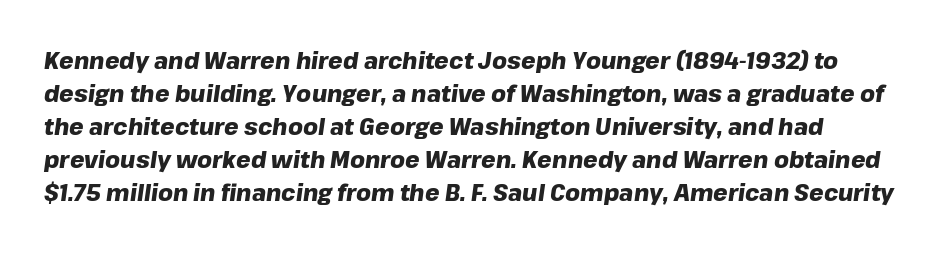
The image shows 23 px bold type, italic (leaning right); set normal line spacing (1.44x), normal letter spacing, not underlined.
